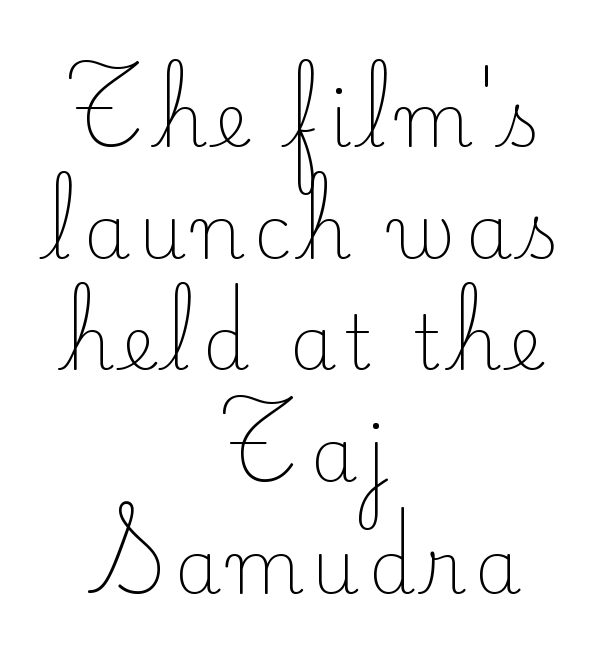
{"serif": "yes", "italic": "no", "bold": "no", "weight": "light", "width": "normal", "stroke_contrast": "low", "x_height": "small", "monospaced": "no", "underline": "no", "align": "center", "line_spacing": "normal", "line_spacing_ratio": 1.51, "glyph_px": 74}
